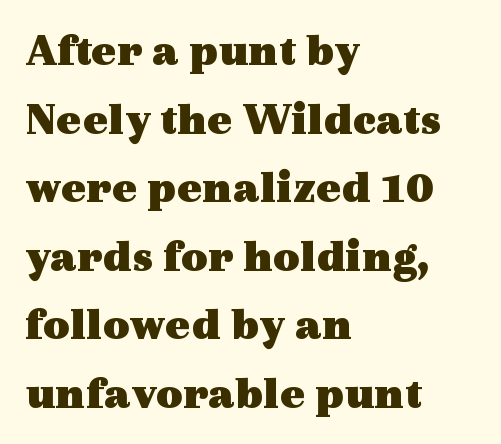
Is the letter spacing exaggerated? No — it looks like the ordinary default. Vertical strokes here are truly vertical. You could not count columns in this text — the font is proportionally spaced. The designer went with a serif here, giving each stem small feet.
